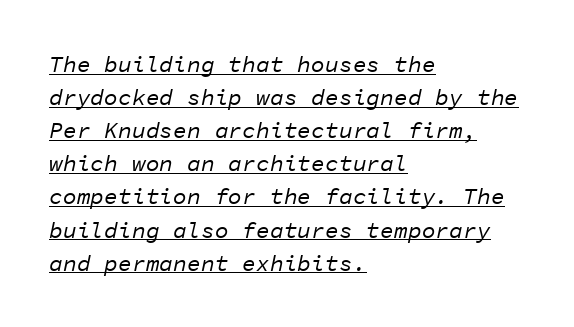
The image shows 23 px text type, italic (leaning right); set left-aligned, normal line spacing (1.44x), normal letter spacing, underlined.
